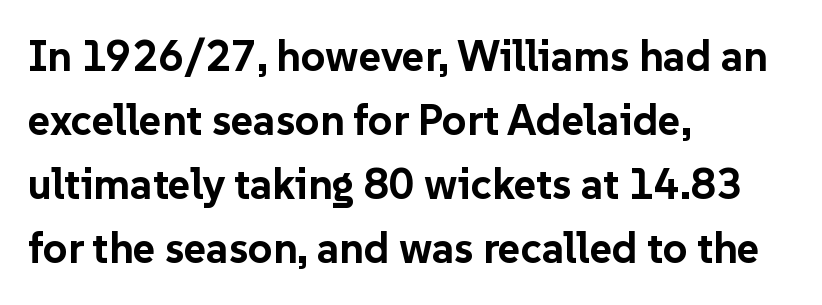
The image shows 43 px bold sans-serif type, upright; set left-aligned, normal line spacing (1.49x), normal letter spacing, not underlined; low stroke contrast and a medium x-height.
